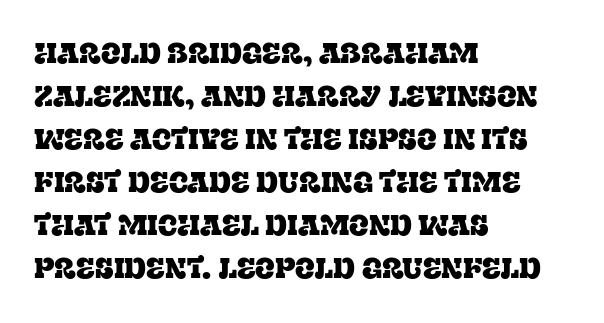
Q: Is the text italic (slanted)? A: No, it is upright.
Q: Is the typeface a serif or a sans-serif typeface? A: Serif.
Q: Is the text underlined? A: No.
Q: How is the paragraph aligned? A: Left-aligned.
Q: Is the spacing between letters normal or unusually wide? A: Normal.
Q: Is the spacing between lines tight, normal or loose? A: Normal.
Q: Width (condensed, normal, or wide)? A: Normal.
Q: Stroke contrast? A: Low.
Q: x-height? A: Large.
Q: Monospaced? A: No.
